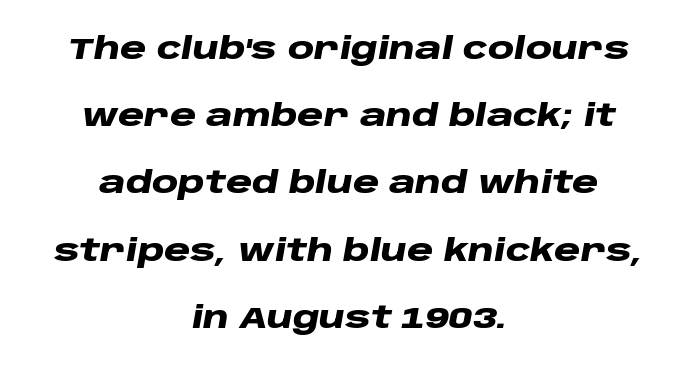
Q: Is the text bold? A: Yes.
Q: Is the text italic (slanted)? A: Yes, it leans right by about 10 degrees.
Q: Is the text underlined? A: No.
Q: How is the paragraph aligned? A: Centered.
Q: Is the spacing between letters normal or unusually wide? A: Normal.
Q: Is the spacing between lines tight, normal or loose? A: Loose.
Q: Width (condensed, normal, or wide)? A: Wide.
Q: Stroke contrast? A: Low.
Q: x-height? A: Large.
Q: Monospaced? A: No.
